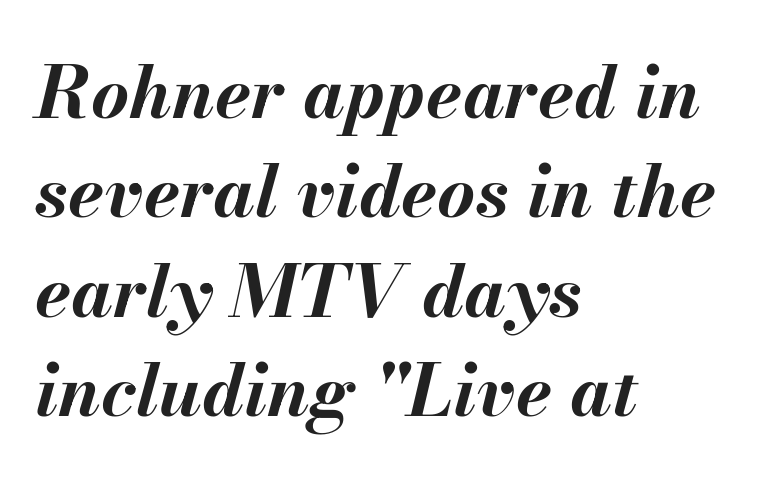
The image shows 73 px bold type, italic (leaning right); set left-aligned, normal line spacing (1.36x), normal letter spacing, not underlined; medium stroke contrast and a small x-height.
